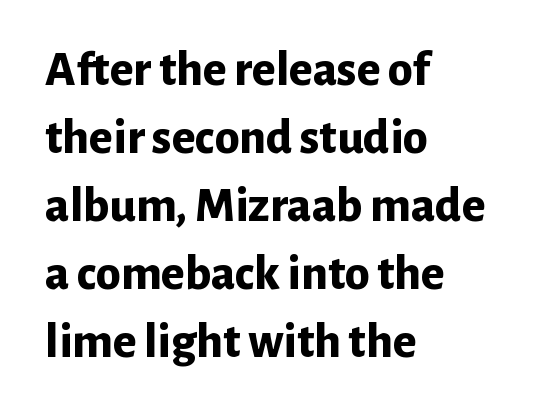
The image shows 50 px bold sans-serif type, upright; set left-aligned, normal line spacing (1.36x), normal letter spacing, not underlined; low stroke contrast and a medium x-height.
